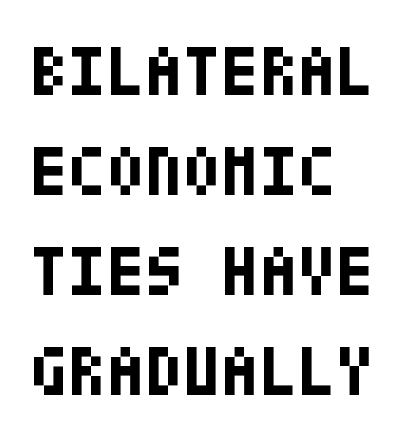
{"serif": "no", "italic": "no", "bold": "yes", "weight": "bold", "width": "condensed", "stroke_contrast": "low", "x_height": "large", "underline": "no", "align": "left", "line_spacing": "normal", "line_spacing_ratio": 1.43, "letter_spacing": "normal", "letter_spacing_em": 0.0, "glyph_px": 70}
